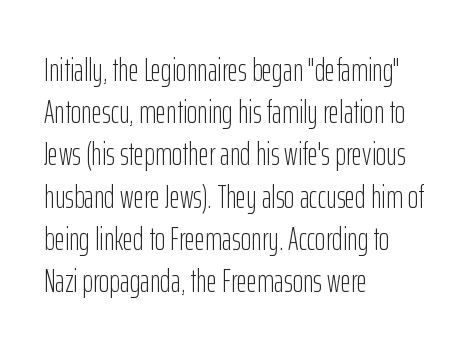
Q: Is the text bold? A: No.
Q: Is the text italic (slanted)? A: No, it is upright.
Q: Is the typeface a serif or a sans-serif typeface? A: Sans-serif.
Q: Is the text underlined? A: No.
Q: How is the paragraph aligned? A: Left-aligned.
Q: Is the spacing between letters normal or unusually wide? A: Normal.
Q: Is the spacing between lines tight, normal or loose? A: Normal.
Q: Width (condensed, normal, or wide)? A: Condensed.
Q: Stroke contrast? A: Low.
Q: x-height? A: Medium.
Q: Monospaced? A: No.
